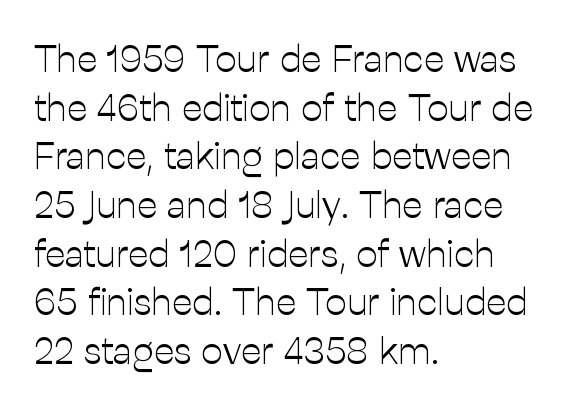
Q: Is the text bold? A: No.
Q: Is the text italic (slanted)? A: No, it is upright.
Q: Is the typeface a serif or a sans-serif typeface? A: Sans-serif.
Q: Is the text underlined? A: No.
Q: How is the paragraph aligned? A: Left-aligned.
Q: Is the spacing between letters normal or unusually wide? A: Normal.
Q: Is the spacing between lines tight, normal or loose? A: Normal.
Q: Width (condensed, normal, or wide)? A: Normal.
Q: Stroke contrast? A: Low.
Q: x-height? A: Medium.
Q: Monospaced? A: No.
